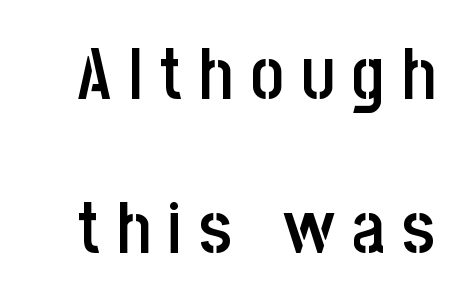
Q: Is the text bold? A: Semi-bold.
Q: Is the text italic (slanted)? A: No, it is upright.
Q: Is the typeface a serif or a sans-serif typeface? A: Sans-serif.
Q: Is the text underlined? A: No.
Q: Is the spacing between letters normal or unusually wide? A: Unusually wide.
Q: Is the spacing between lines tight, normal or loose? A: Loose.
Q: Width (condensed, normal, or wide)? A: Condensed.
Q: Stroke contrast? A: Low.
Q: x-height? A: Large.
Q: Monospaced? A: No.
